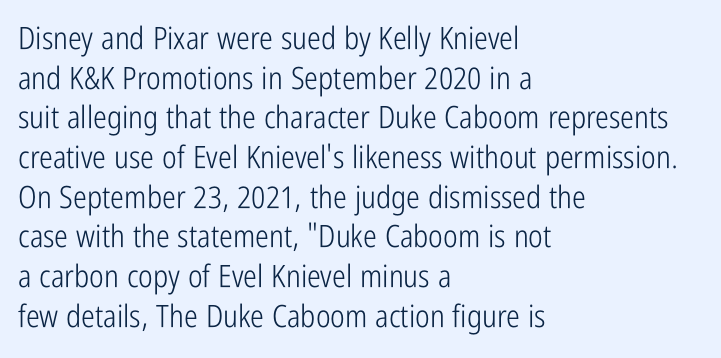
These lines keep a tight, regular rhythm from letter to letter. Compared with a centered layout, this one pins lines to the left instead. Is the stroke heavy? The answer is a plain regular-or-lighter. Notice how the stems are strictly vertical — no italics here. Think of a printed novel: that variable character pitch is what you see here.
